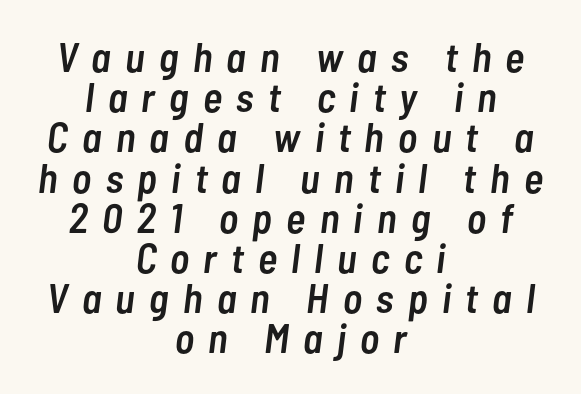
This rendering features lettering with no underline. Is the block centered? Yes — each line is placed symmetrically about the middle. Character widths vary here, with narrow letters taking less room than wide ones. The specimen reads as italic at a glance.
